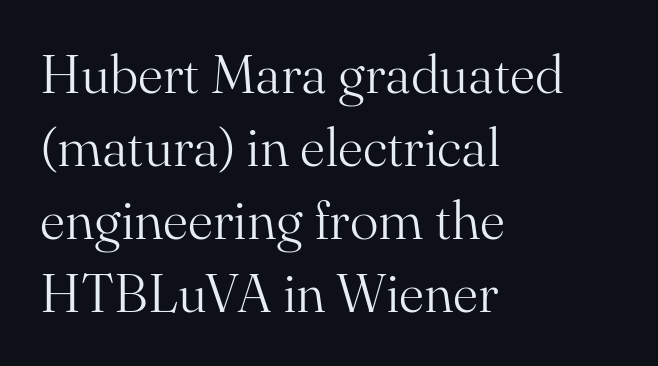
The image shows 54 px light serif type, upright; set left-aligned, normal line spacing (1.35x), normal letter spacing, not underlined; medium stroke contrast and a small x-height.
